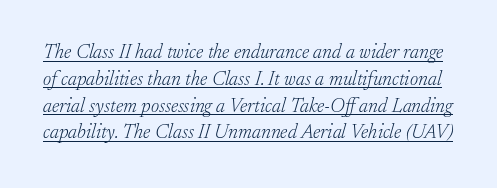
The image shows 20 px text type, italic (leaning right); set normal line spacing (1.34x), normal letter spacing, underlined.
